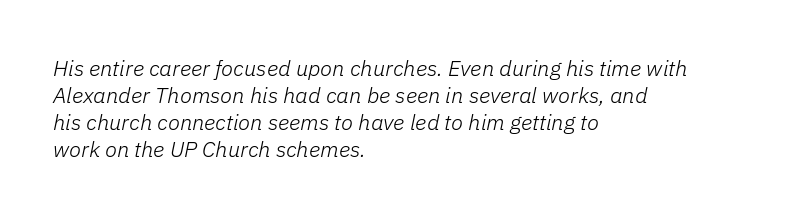
This rendering uses left alignment, leaving the right contour irregular. Between one letter and the next there's only the usual sliver of space. Bare-footed words on every line. Italic: yes, the glyphs are oblique. Stem width sits at or under what a default text font uses.
